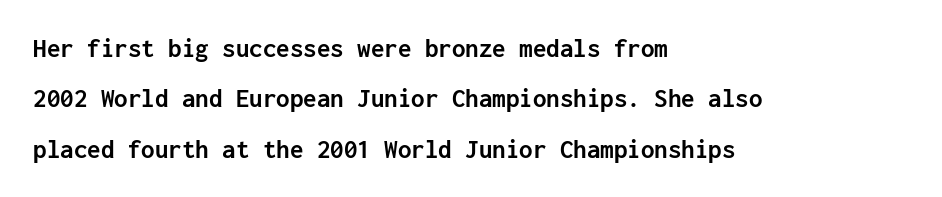
Q: Is the text bold? A: Yes.
Q: Is the text italic (slanted)? A: No, it is upright.
Q: Is the text underlined? A: No.
Q: How is the paragraph aligned? A: Left-aligned.
Q: Is the spacing between letters normal or unusually wide? A: Normal.
